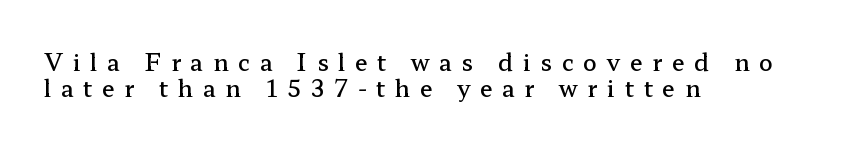
{"italic": "no", "bold": "semi", "underline": "no", "align": "left", "line_spacing": "tight", "line_spacing_ratio": 1.12, "letter_spacing": "wide", "letter_spacing_em": 0.42, "glyph_px": 23}
